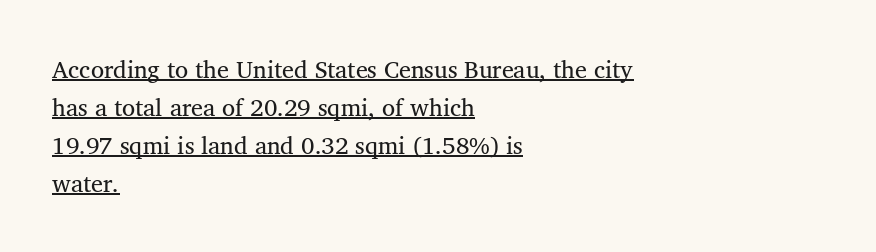
The image shows 24 px text type; set left-aligned, normal line spacing (1.59x), normal letter spacing, underlined.
